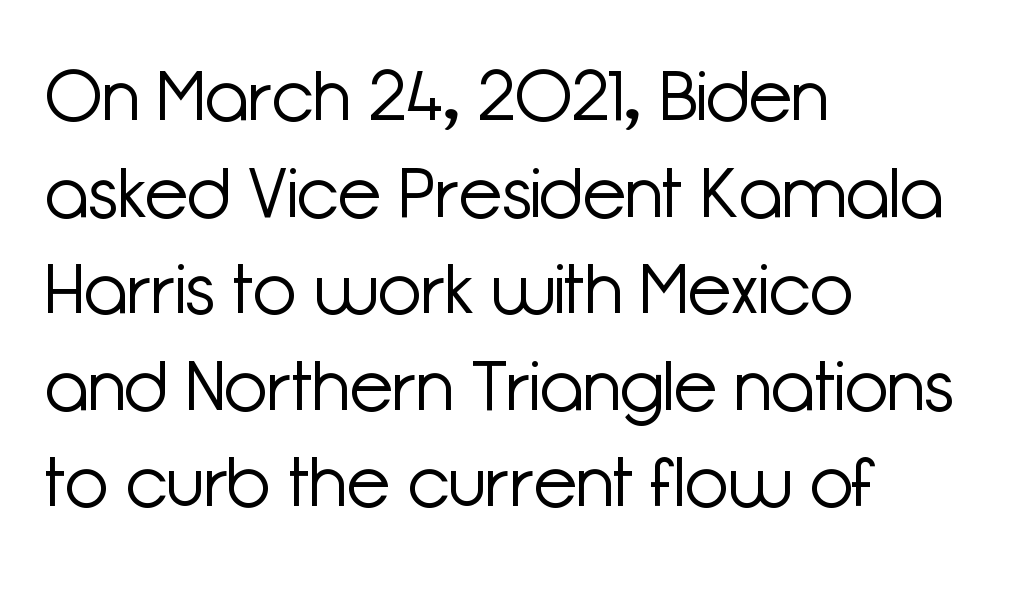
The image shows 71 px light sans-serif type, upright; set left-aligned, normal line spacing (1.36x), normal letter spacing, not underlined; low stroke contrast and a medium x-height.
